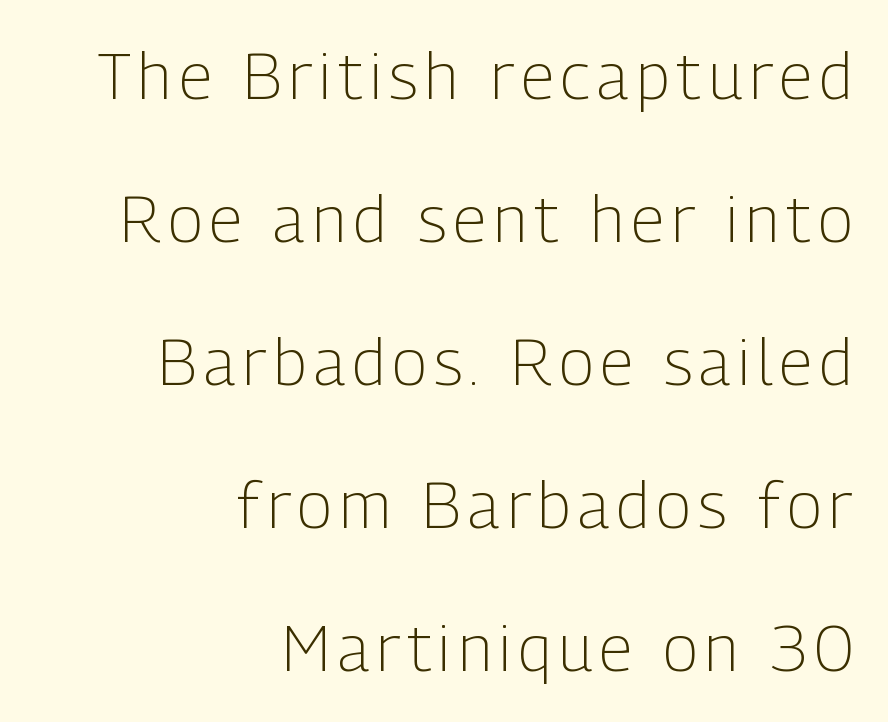
The image shows 65 px light, condensed sans-serif type, upright; set right-aligned, loose line spacing (2.2x), not underlined; low stroke contrast and a medium x-height.
